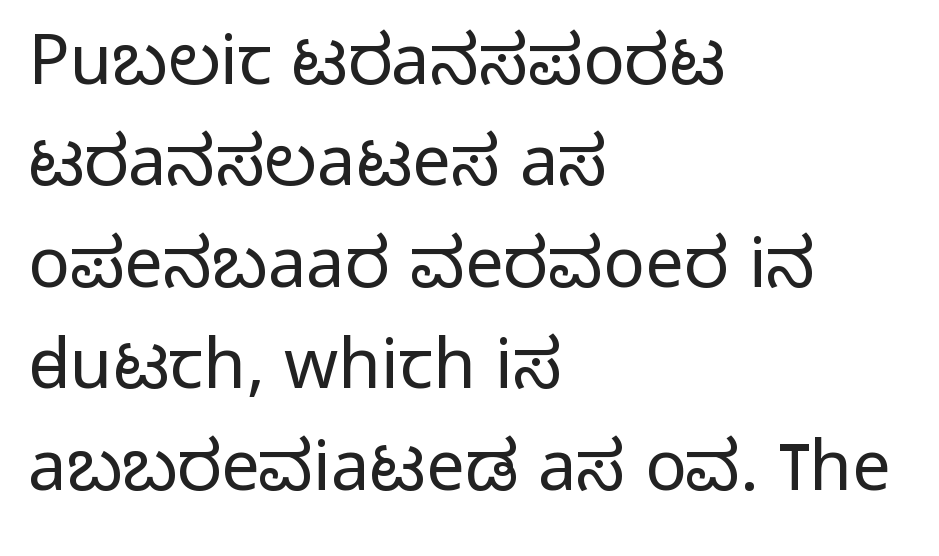
These lines sit exactly where default settings would place them. Plain, unruled lines of type. Between one letter and the next there's only the usual sliver of space. A student would call this left alignment; a typographer would say flush left, rag right. Does the lettering tilt? It doesn't — this is upright. The strokes carry an ordinary text weight at most.
